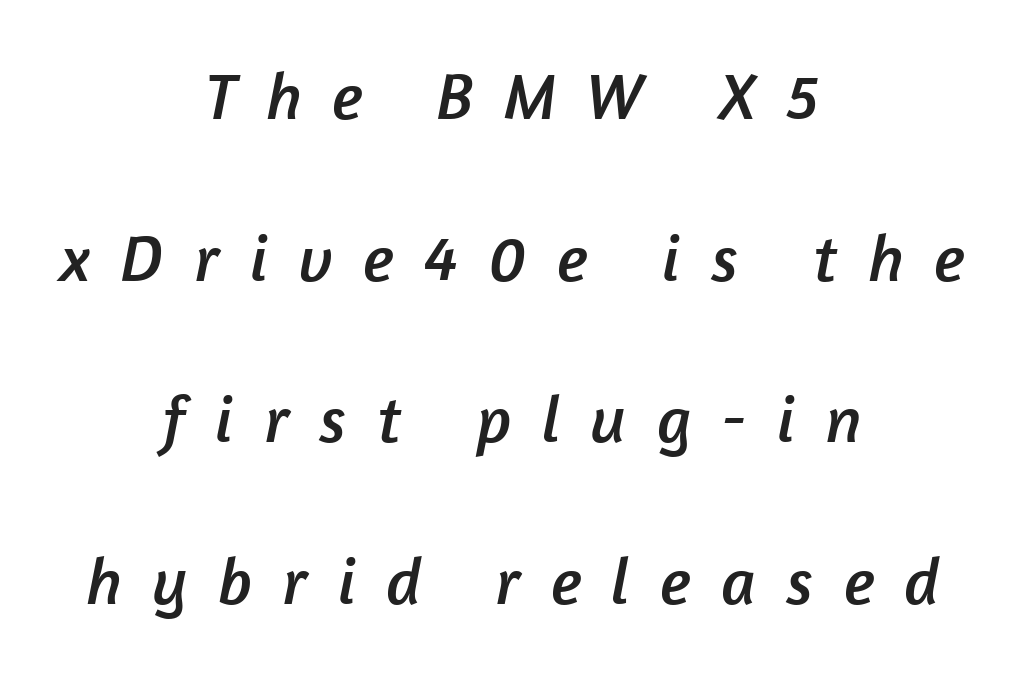
Q: Is the typeface a serif or a sans-serif typeface? A: Sans-serif.
Q: Is the text underlined? A: No.
Q: How is the paragraph aligned? A: Centered.
Q: Is the spacing between letters normal or unusually wide? A: Unusually wide.
Q: Is the spacing between lines tight, normal or loose? A: Loose.
Q: Width (condensed, normal, or wide)? A: Normal.
Q: Stroke contrast? A: Low.
Q: x-height? A: Medium.
Q: Monospaced? A: No.
